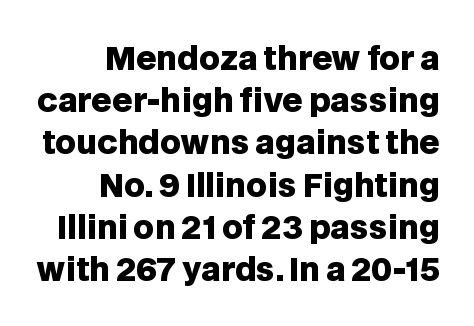
This sample uses a sans-serif face. The face used here is proportionally spaced, like ordinary book or web type. Upright lettering throughout. Right-aligned paragraph, ragged on the left.
